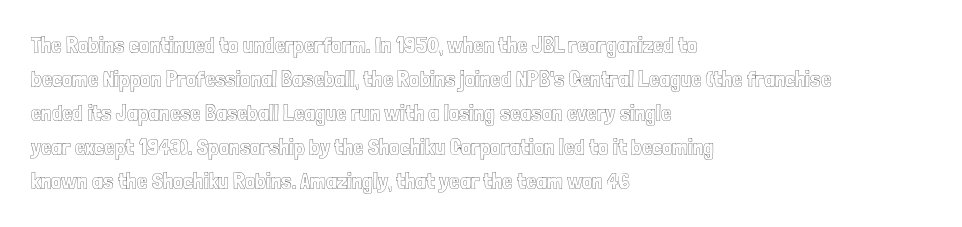
Q: Is the text italic (slanted)? A: No, it is upright.
Q: Is the text underlined? A: No.
Q: How is the paragraph aligned? A: Left-aligned.
Q: Is the spacing between letters normal or unusually wide? A: Normal.
Q: Is the spacing between lines tight, normal or loose? A: Normal.
